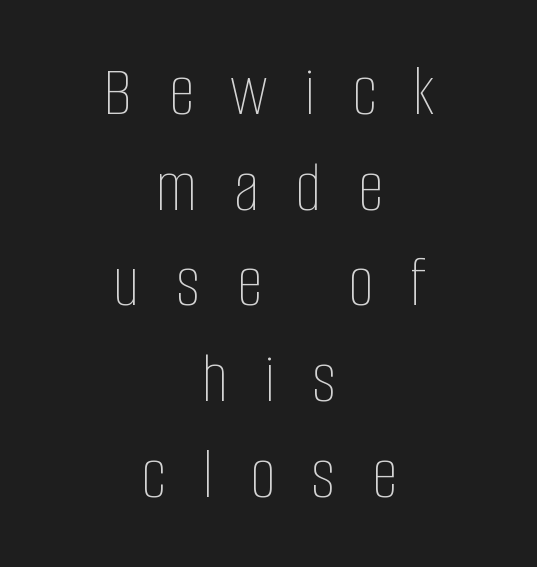
{"italic": "no", "bold": "no", "weight": "thin", "width": "condensed", "stroke_contrast": "low", "x_height": "large", "monospaced": "no", "underline": "no", "align": "center", "line_spacing": "normal", "line_spacing_ratio": 1.31, "letter_spacing": "wide", "letter_spacing_em": 0.5, "glyph_px": 73}
